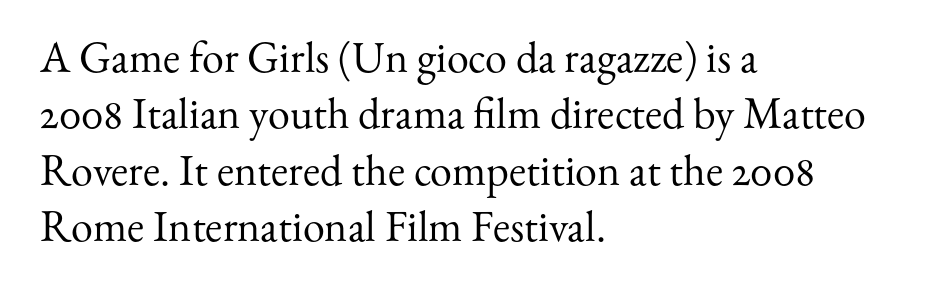
Q: Is the text bold? A: No.
Q: Is the text italic (slanted)? A: No, it is upright.
Q: Is the typeface a serif or a sans-serif typeface? A: Serif.
Q: Is the text underlined? A: No.
Q: How is the paragraph aligned? A: Left-aligned.
Q: Is the spacing between letters normal or unusually wide? A: Normal.
Q: Is the spacing between lines tight, normal or loose? A: Normal.
Q: Width (condensed, normal, or wide)? A: Normal.
Q: Stroke contrast? A: Medium.
Q: x-height? A: Small.
Q: Monospaced? A: No.
